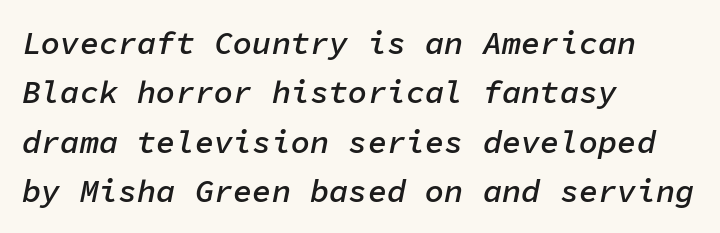
The image shows 32 px semibold type, italic (leaning right), monospaced; set left-aligned, normal line spacing (1.54x), normal letter spacing, not underlined; low stroke contrast and a medium x-height.
